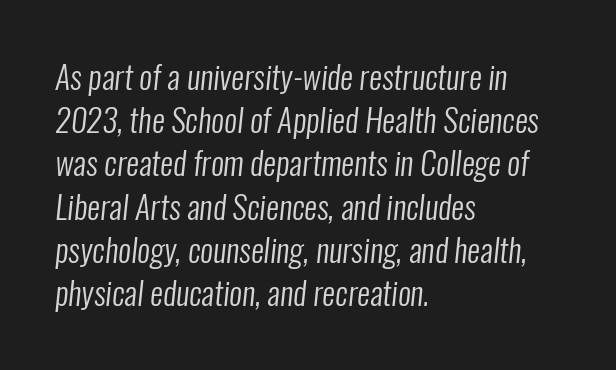
The image shows 32 px regular-weight, condensed sans-serif type; set left-aligned, normal line spacing (1.35x), normal letter spacing, not underlined; low stroke contrast and a medium x-height.
